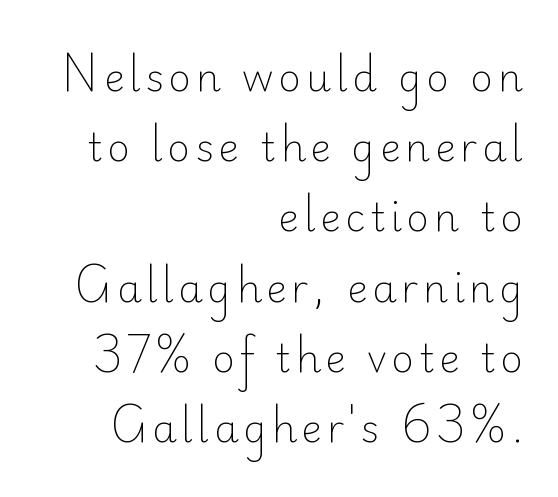
The image shows 39 px light sans-serif type, upright; set right-aligned, line spacing 1.8x, not underlined; low stroke contrast and a small x-height.
